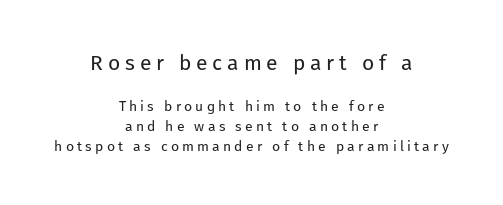
The image shows 21 px text type, upright; set centered, normal line spacing (1.43x), unusually wide letter spacing (+0.23 em), not underlined; the first (top) block is 1.5x larger.
